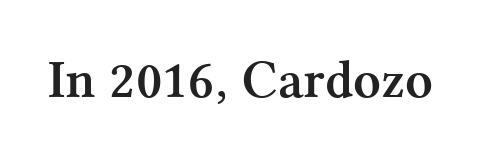
{"serif": "yes", "italic": "no", "bold": "yes", "weight": "semibold", "width": "normal", "stroke_contrast": "medium", "x_height": "medium", "monospaced": "no", "underline": "no", "letter_spacing": "normal", "letter_spacing_em": 0.0, "glyph_px": 54}
